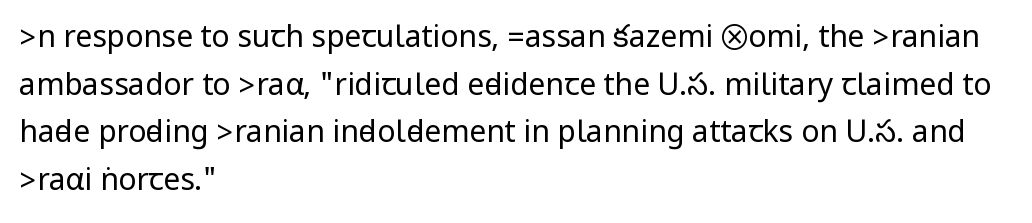
Q: Is the text bold? A: No.
Q: Is the text italic (slanted)? A: No, it is upright.
Q: Is the typeface a serif or a sans-serif typeface? A: Sans-serif.
Q: Is the text underlined? A: No.
Q: How is the paragraph aligned? A: Left-aligned.
Q: Is the spacing between letters normal or unusually wide? A: Normal.
Q: Is the spacing between lines tight, normal or loose? A: Normal.
Q: Width (condensed, normal, or wide)? A: Condensed.
Q: Stroke contrast? A: Low.
